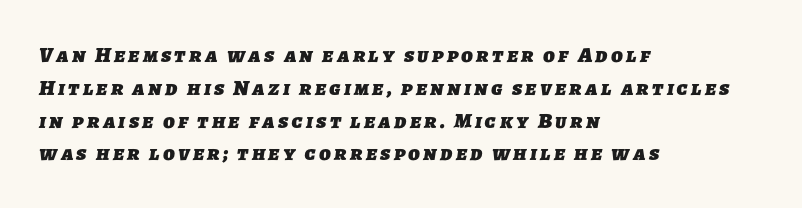
{"bold": "yes", "underline": "no", "align": "left", "line_spacing": "normal", "line_spacing_ratio": 1.49, "glyph_px": 22}
